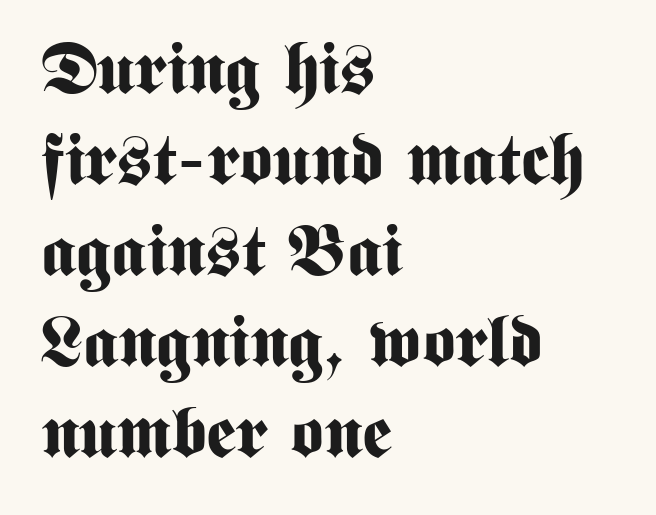
Q: Is the text bold? A: Yes.
Q: Is the text italic (slanted)? A: No, it is upright.
Q: Is the typeface a serif or a sans-serif typeface? A: Sans-serif.
Q: Is the text underlined? A: No.
Q: How is the paragraph aligned? A: Left-aligned.
Q: Is the spacing between letters normal or unusually wide? A: Normal.
Q: Is the spacing between lines tight, normal or loose? A: Normal.
Q: Width (condensed, normal, or wide)? A: Condensed.
Q: Stroke contrast? A: Medium.
Q: x-height? A: Medium.
Q: Monospaced? A: No.
